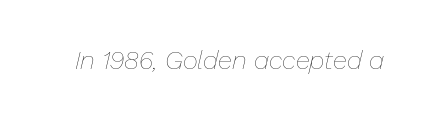
The image shows 26 px text type, italic (leaning right); set normal letter spacing, not underlined.
